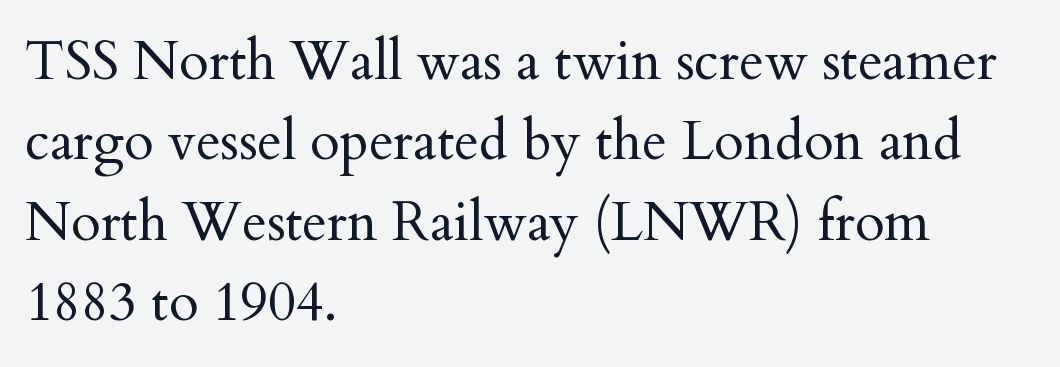
Q: Is the text bold? A: No.
Q: Is the text italic (slanted)? A: No, it is upright.
Q: Is the typeface a serif or a sans-serif typeface? A: Serif.
Q: Is the text underlined? A: No.
Q: How is the paragraph aligned? A: Left-aligned.
Q: Is the spacing between letters normal or unusually wide? A: Normal.
Q: Is the spacing between lines tight, normal or loose? A: Normal.
Q: Width (condensed, normal, or wide)? A: Normal.
Q: Stroke contrast? A: Medium.
Q: x-height? A: Small.
Q: Monospaced? A: No.
